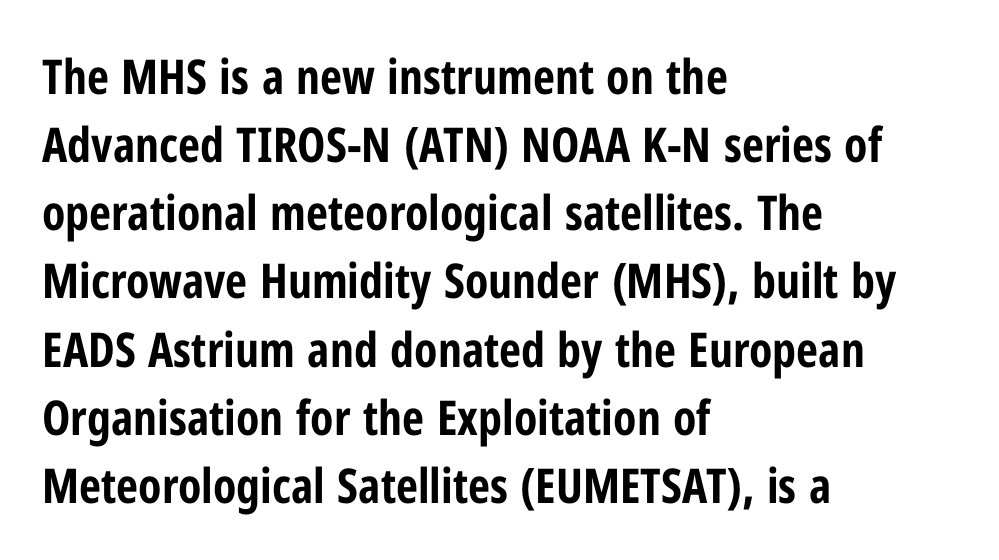
{"serif": "no", "italic": "no", "bold": "yes", "weight": "bold", "width": "condensed", "stroke_contrast": "low", "x_height": "medium", "monospaced": "no", "underline": "no", "align": "left", "line_spacing": "normal", "line_spacing_ratio": 1.42, "letter_spacing": "normal", "letter_spacing_em": 0.0, "glyph_px": 48}
